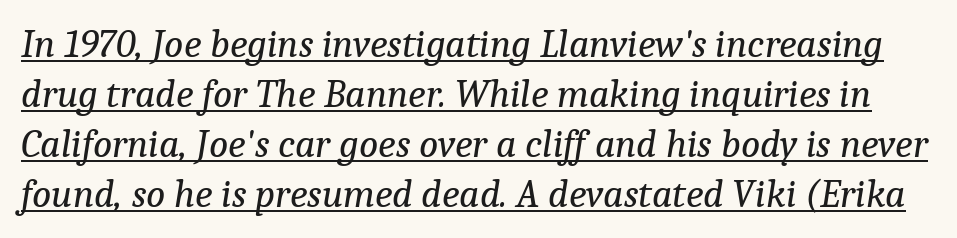
The image shows 40 px regular-weight serif type, italic (leaning right); set normal line spacing (1.25x), normal letter spacing, underlined; low stroke contrast and a medium x-height.
